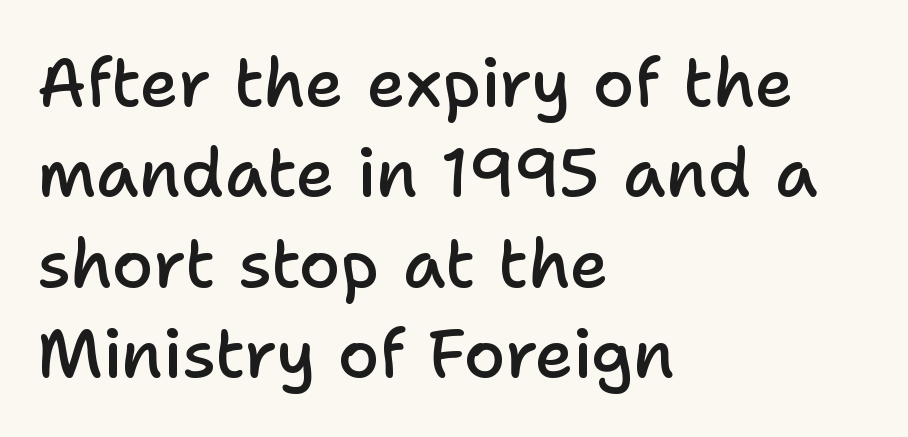
The image shows 67 px semibold sans-serif type, upright; set left-aligned, normal line spacing (1.35x), normal letter spacing, not underlined; low stroke contrast and a medium x-height.
